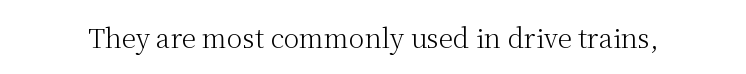
The image shows 26 px text type, upright; set normal letter spacing, not underlined.
